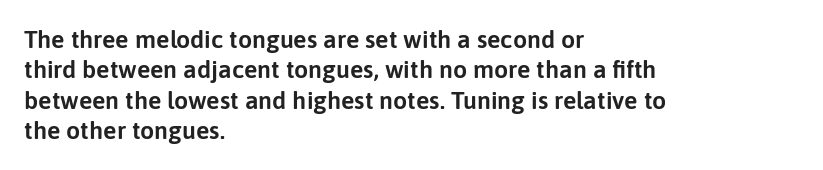
Q: Is the text italic (slanted)? A: No, it is upright.
Q: Is the text underlined? A: No.
Q: How is the paragraph aligned? A: Left-aligned.
Q: Is the spacing between letters normal or unusually wide? A: Normal.
